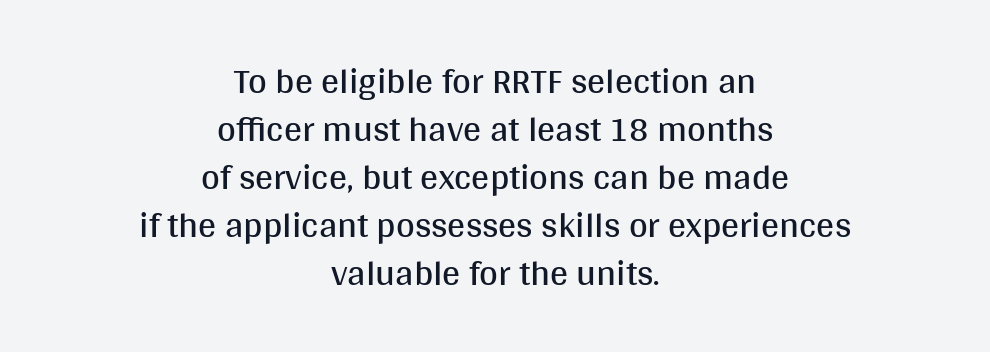
The lines in this sample share a center point and differ in where they start and stop. The letters look calm and open, with moderate or lighter stems. Is there much room between lines? A standard amount, neither cramped nor airy. This sample has the flowing, uneven cadence of proportional lettering.
